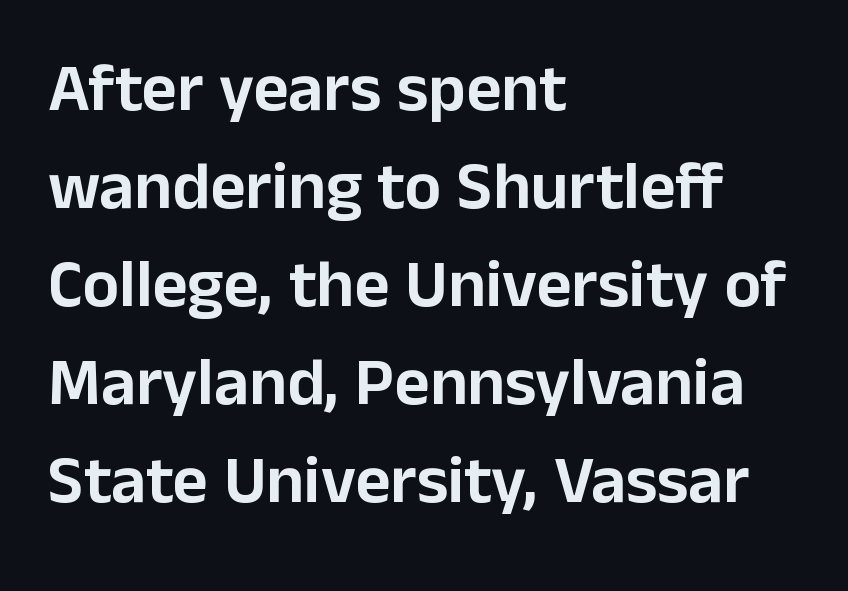
The image shows 68 px sans-serif type, upright; set left-aligned, normal line spacing (1.44x), normal letter spacing, not underlined; low stroke contrast and a medium x-height.
